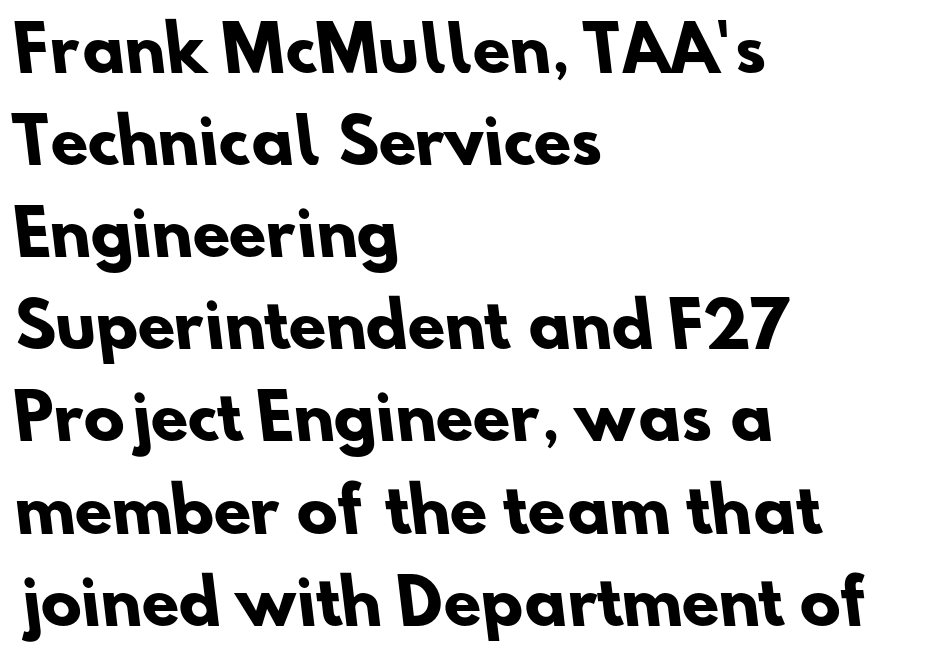
The image shows 61 px heavy sans-serif type; set left-aligned, normal line spacing (1.51x), normal letter spacing, not underlined; low stroke contrast and a small x-height.
